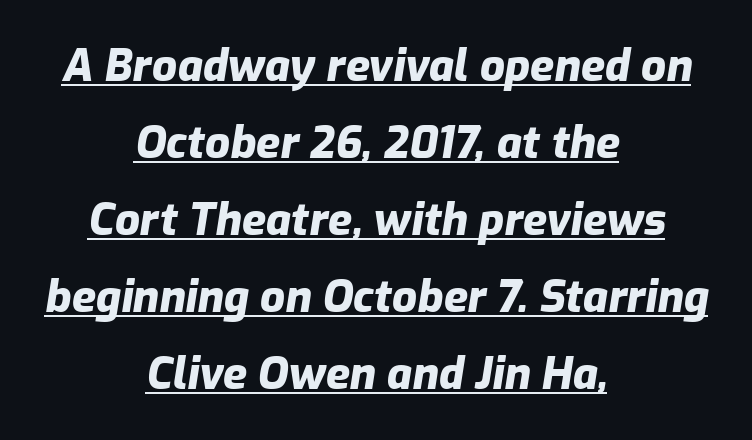
Here the designer chose a conventional face with non-uniform glyph widths. Caption: multi-line text, centered on the measure. Thick stems and heavy bowls — unmistakably bold. Honestly, the underline is the first thing you notice here. Standard letterfit; no display-style spreading of the glyphs. The passage shown leans; its letterforms are oblique.
